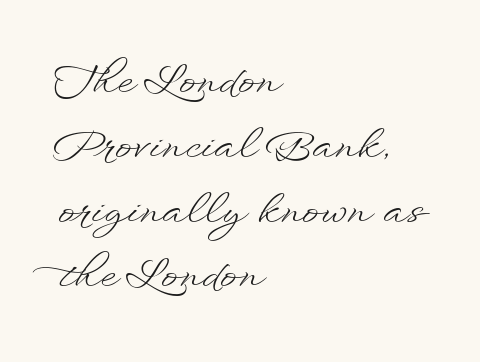
Q: Is the text bold? A: No.
Q: Is the text italic (slanted)? A: Yes.
Q: Is the text underlined? A: No.
Q: How is the paragraph aligned? A: Left-aligned.
Q: Is the spacing between letters normal or unusually wide? A: Normal.
Q: Is the spacing between lines tight, normal or loose? A: Normal.
Q: Width (condensed, normal, or wide)? A: Wide.
Q: Stroke contrast? A: Low.
Q: x-height? A: Small.
Q: Monospaced? A: No.
